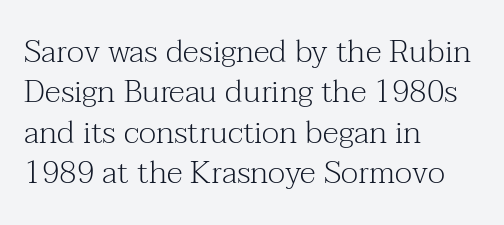
Q: Is the text bold? A: No.
Q: Is the text italic (slanted)? A: No, it is upright.
Q: Is the typeface a serif or a sans-serif typeface? A: Serif.
Q: Is the text underlined? A: No.
Q: How is the paragraph aligned? A: Left-aligned.
Q: Is the spacing between letters normal or unusually wide? A: Normal.
Q: Is the spacing between lines tight, normal or loose? A: Normal.
Q: Width (condensed, normal, or wide)? A: Normal.
Q: Stroke contrast? A: Medium.
Q: x-height? A: Medium.
Q: Monospaced? A: No.
